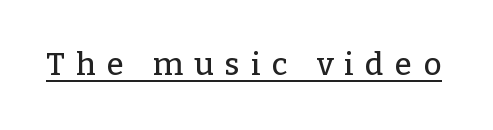
The image shows 31 px serif type, upright; set unusually wide letter spacing (+0.37 em), underlined; low stroke contrast and a medium x-height.
